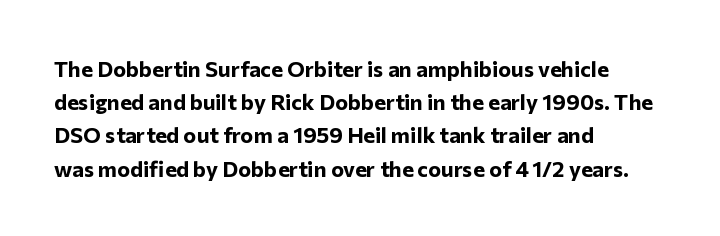
The image shows 22 px bold type, upright; set left-aligned, normal line spacing (1.51x), normal letter spacing, not underlined.
